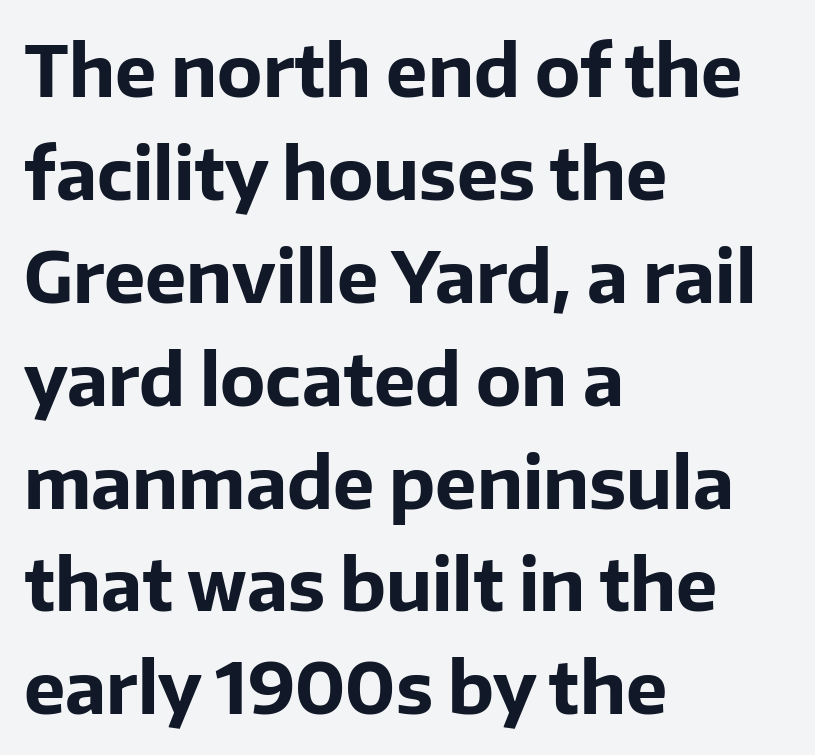
{"serif": "no", "italic": "no", "bold": "yes", "weight": "bold", "width": "normal", "stroke_contrast": "low", "x_height": "medium", "monospaced": "no", "underline": "no", "align": "left", "line_spacing": "normal", "line_spacing_ratio": 1.47, "letter_spacing": "normal", "letter_spacing_em": 0.0, "glyph_px": 70}
